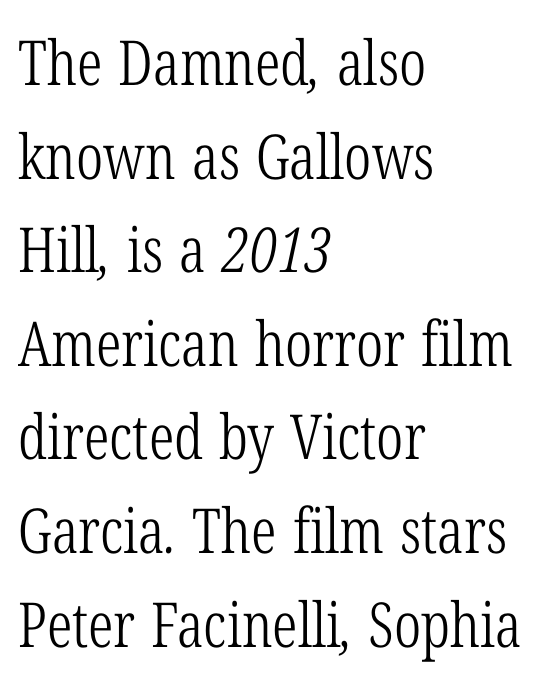
Heft: none added — not bold. Any mark beneath the type? The region is blank. These lines keep a tight, regular rhythm from letter to letter. Check where the strokes stop: tiny serifs finish them off. Horizontal alignment here is leftward, the default for most running prose. The rows are spaced the way most documents space them.
